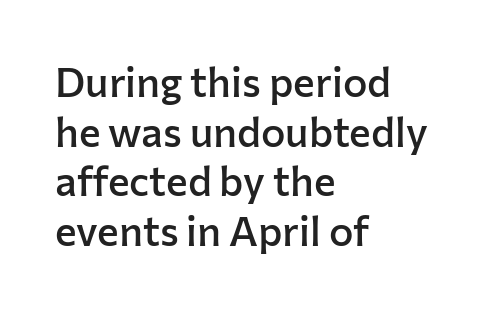
Q: Is the text bold? A: Semi-bold.
Q: Is the text italic (slanted)? A: No, it is upright.
Q: Is the typeface a serif or a sans-serif typeface? A: Sans-serif.
Q: Is the text underlined? A: No.
Q: How is the paragraph aligned? A: Left-aligned.
Q: Is the spacing between letters normal or unusually wide? A: Normal.
Q: Width (condensed, normal, or wide)? A: Normal.
Q: Stroke contrast? A: Low.
Q: x-height? A: Medium.
Q: Monospaced? A: No.
